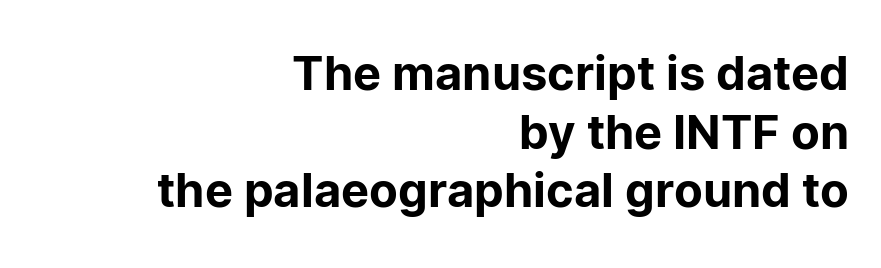
The image shows 47 px sans-serif type, upright; set right-aligned, normal line spacing (1.25x), normal letter spacing, not underlined; low stroke contrast and a medium x-height.
